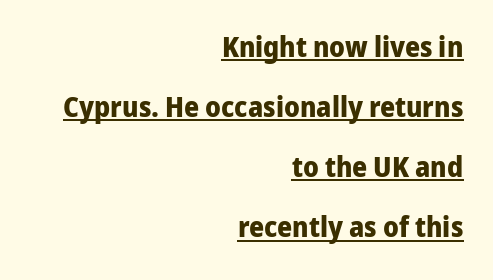
{"serif": "no", "italic": "no", "bold": "yes", "weight": "bold", "width": "normal", "stroke_contrast": "low", "x_height": "medium", "monospaced": "no", "underline": "yes", "align": "right", "line_spacing": "loose", "line_spacing_ratio": 2.07, "letter_spacing": "normal", "letter_spacing_em": 0.0, "glyph_px": 29}
